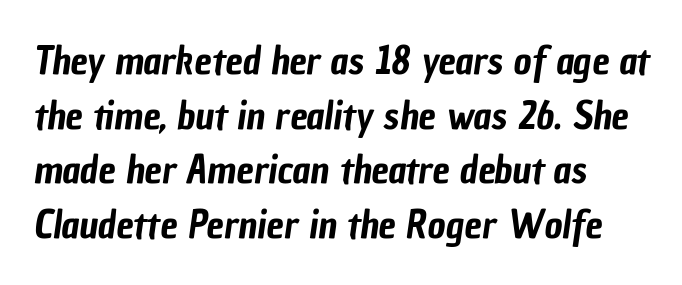
Q: Is the typeface a serif or a sans-serif typeface? A: Sans-serif.
Q: Is the text underlined? A: No.
Q: How is the paragraph aligned? A: Left-aligned.
Q: Is the spacing between letters normal or unusually wide? A: Normal.
Q: Is the spacing between lines tight, normal or loose? A: Normal.
Q: Width (condensed, normal, or wide)? A: Condensed.
Q: Stroke contrast? A: Low.
Q: x-height? A: Medium.
Q: Monospaced? A: No.
